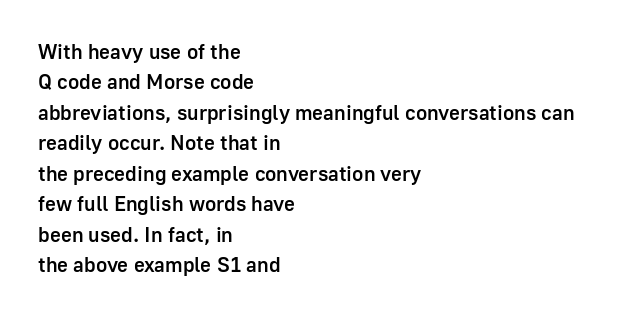
{"italic": "no", "bold": "semi", "underline": "no", "align": "left", "line_spacing": "normal", "line_spacing_ratio": 1.45, "letter_spacing": "normal", "letter_spacing_em": 0.0, "glyph_px": 21}
